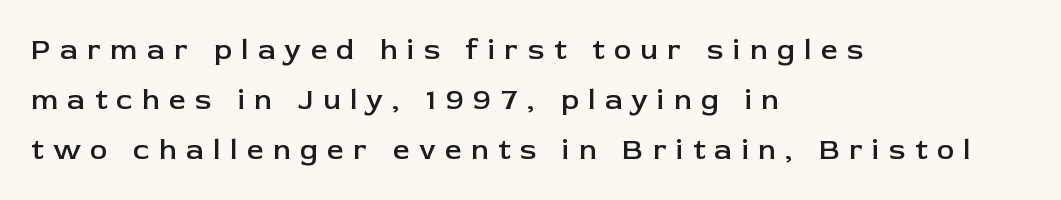
Compared with typical body copy, the letter spacing here is much looser. Anything drawn beneath the words? Only blank space. Strokes here are thickened, but only to semibold level. Reading down the block, your eye returns to a fixed left position each line.
